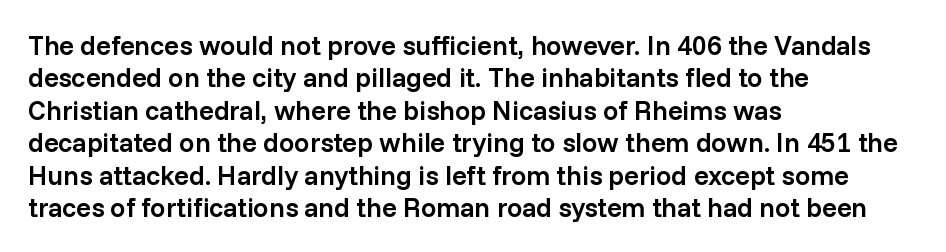
Beneath every word, the page is bare. A somewhat darkened texture: the type is semibold rather than bold. The axis of the letterforms is exactly vertical. Words appear dense and cohesive because spacing is normal.
